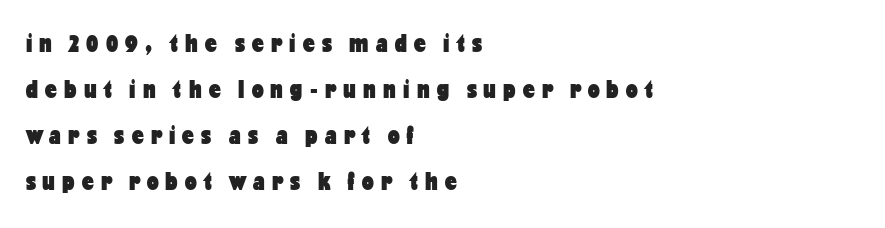
Q: Is the text bold? A: Yes.
Q: Is the text italic (slanted)? A: No, it is upright.
Q: Is the text underlined? A: No.
Q: How is the paragraph aligned? A: Left-aligned.
Q: Is the spacing between letters normal or unusually wide? A: Unusually wide.
